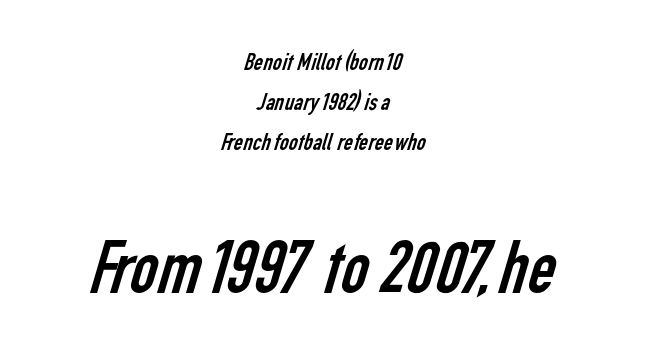
The image shows 76 px regular-weight, condensed sans-serif type; set centered, normal line spacing (1.6x), normal letter spacing, not underlined; the second (bottom) block is 3.04x larger; low stroke contrast and a medium x-height.
